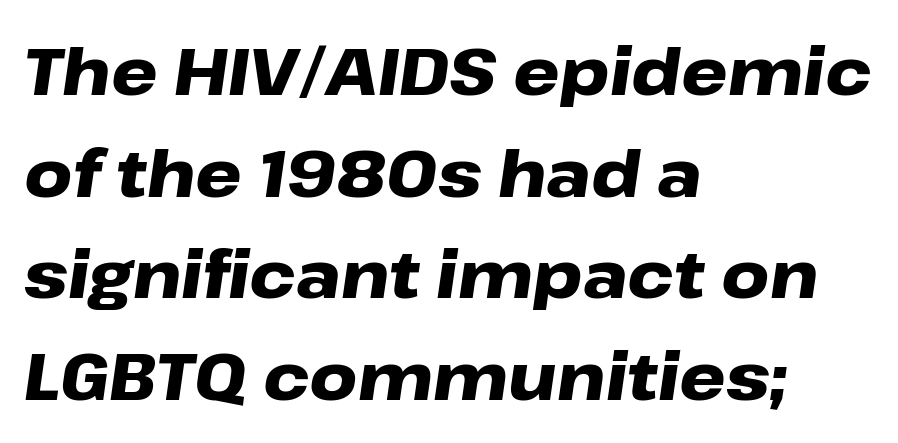
Q: Is the text bold? A: Yes.
Q: Is the text italic (slanted)? A: Yes, it leans right by about 8 degrees.
Q: Is the text underlined? A: No.
Q: How is the paragraph aligned? A: Left-aligned.
Q: Is the spacing between letters normal or unusually wide? A: Normal.
Q: Is the spacing between lines tight, normal or loose? A: Normal.
Q: Width (condensed, normal, or wide)? A: Wide.
Q: Stroke contrast? A: Low.
Q: x-height? A: Medium.
Q: Monospaced? A: No.
